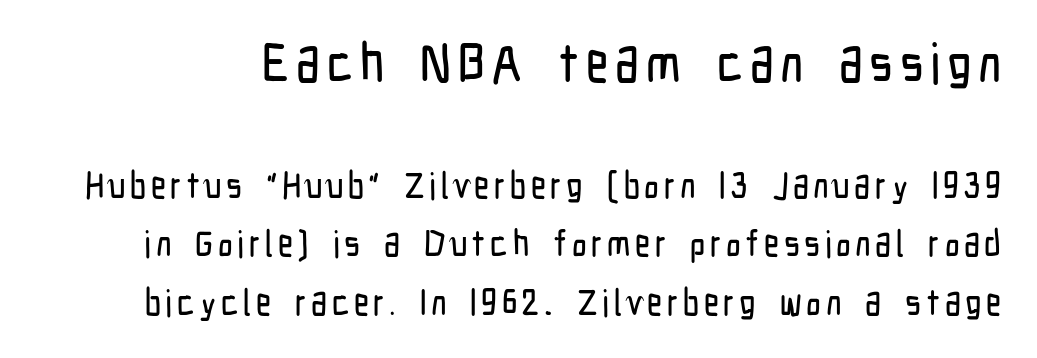
This sample has the flowing, uneven cadence of proportional lettering. Examine the stroke ends and you'll find no serifs. The lettering stays uniformly vertical, giving the passage a roman look. The face used here appears at its bigger size in the upper chunk. Anything drawn beneath the words? Only blank space.
